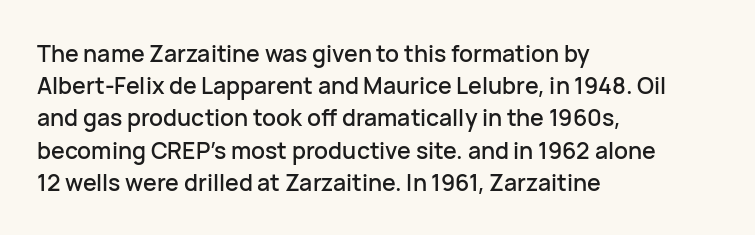
Does the leading feel generous? No, just average. The paragraph shown leans on its left margin. The string is rendered with underlining switched off. Here the glyphs are tracked normally, forming tight word shapes. The font's upright variant was chosen for this text.
